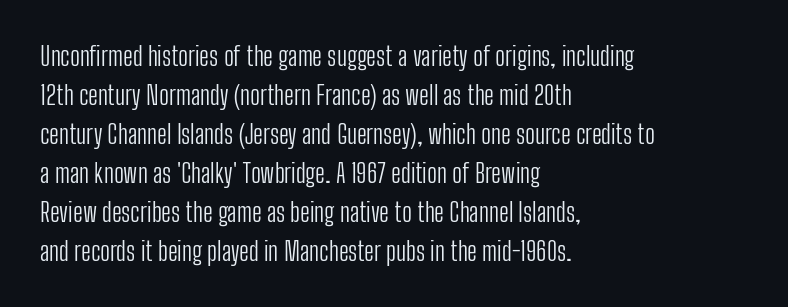
Q: Is the text bold? A: No.
Q: Is the text italic (slanted)? A: No, it is upright.
Q: Is the text underlined? A: No.
Q: How is the paragraph aligned? A: Left-aligned.
Q: Is the spacing between letters normal or unusually wide? A: Normal.
Q: Is the spacing between lines tight, normal or loose? A: Normal.
